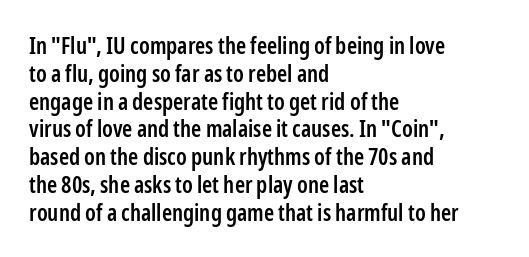
{"italic": "no", "bold": "semi", "underline": "no", "align": "left", "line_spacing_ratio": 1.21, "letter_spacing": "normal", "letter_spacing_em": 0.0, "glyph_px": 23}
